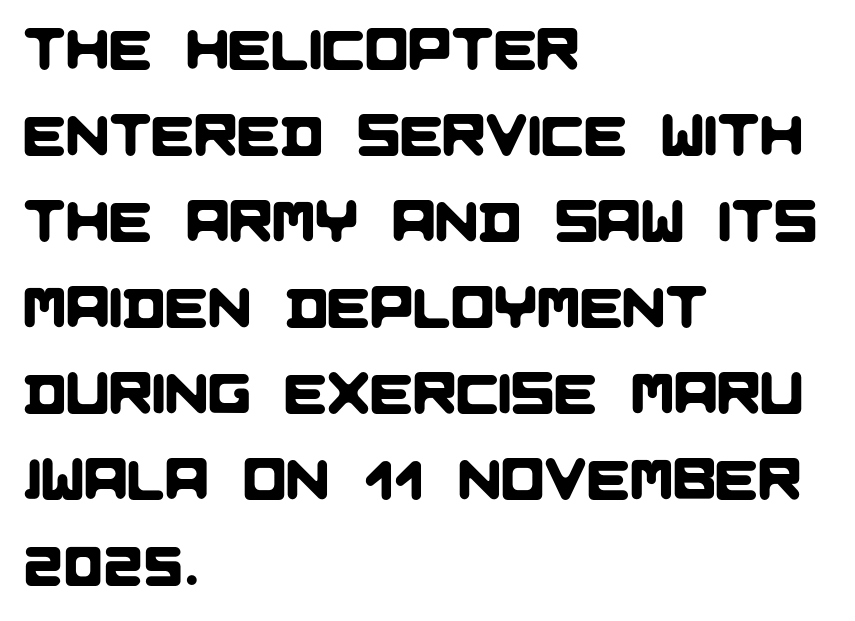
Q: Is the typeface a serif or a sans-serif typeface? A: Sans-serif.
Q: Is the text underlined? A: No.
Q: How is the paragraph aligned? A: Left-aligned.
Q: Is the spacing between letters normal or unusually wide? A: Normal.
Q: Is the spacing between lines tight, normal or loose? A: Normal.
Q: Width (condensed, normal, or wide)? A: Normal.
Q: Stroke contrast? A: Low.
Q: x-height? A: Large.
Q: Monospaced? A: No.
